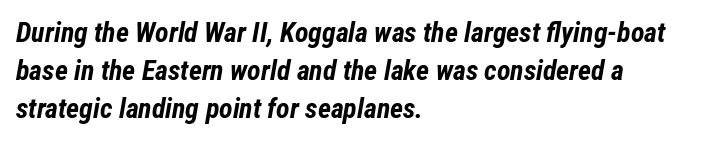
{"italic": "yes", "lean": "right", "slant_degrees": 12, "bold": "yes", "weight": "bold", "width": "condensed", "stroke_contrast": "low", "x_height": "medium", "monospaced": "no", "underline": "no", "align": "left", "line_spacing": "normal", "line_spacing_ratio": 1.35, "letter_spacing": "normal", "letter_spacing_em": 0.0, "glyph_px": 28}
